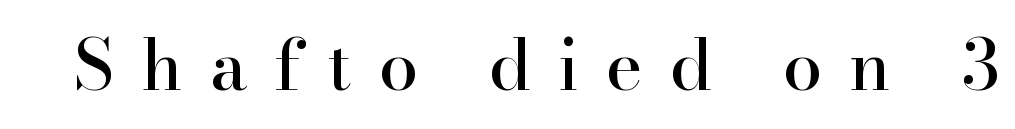
A bare baseline throughout the passage. Nope, not italic — everything's standing straight. The letters are spread apart with noticeably loose tracking. These lines are rendered in a variable-pitch font. The typeface chosen for these lines features serifs.
